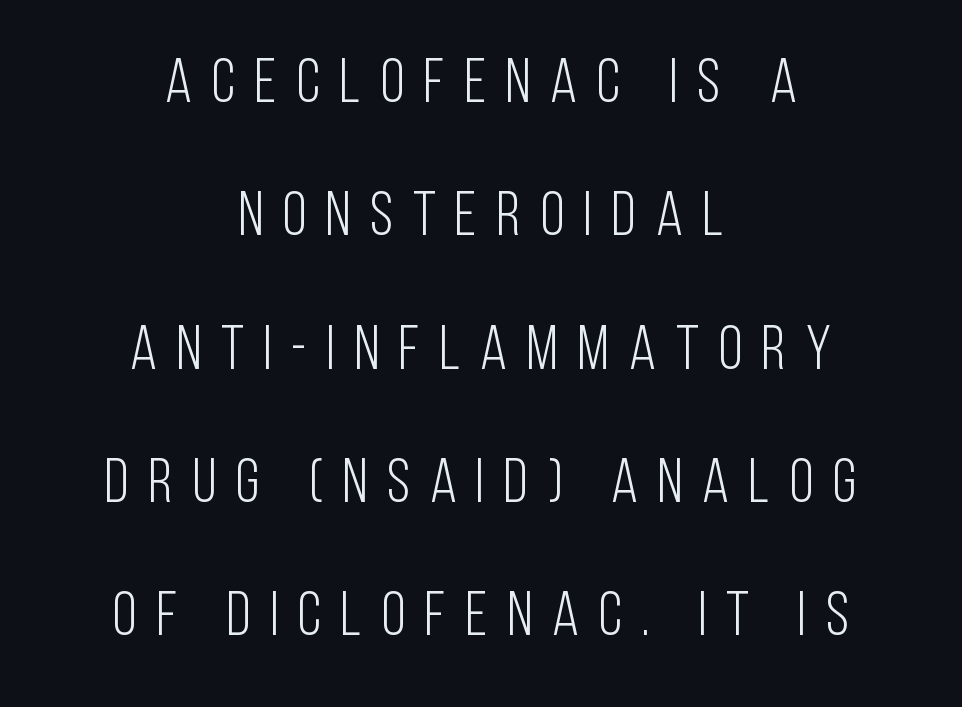
Quick note: not italic, upright. Character widths vary here, with narrow letters taking less room than wide ones. Notice how the passage keeps no hard edge, just a central spine. The typeface chosen for these lines omits serifs. Nobody drew a line under any word here.
